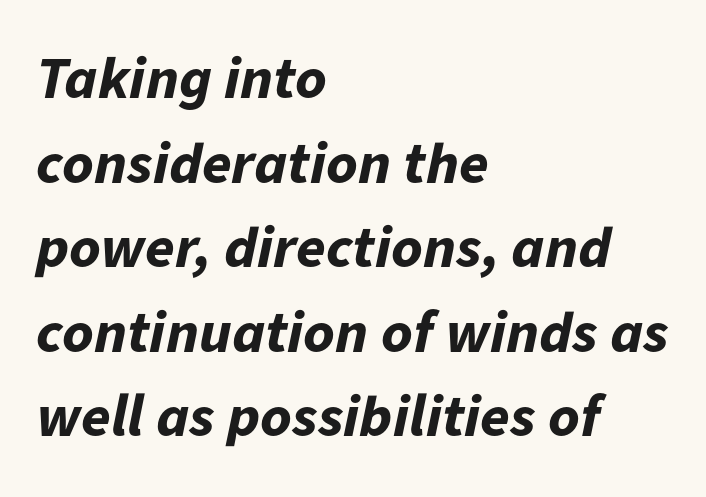
Q: Is the text bold? A: Yes.
Q: Is the text italic (slanted)? A: Yes, it leans right by about 11 degrees.
Q: Is the text underlined? A: No.
Q: How is the paragraph aligned? A: Left-aligned.
Q: Is the spacing between letters normal or unusually wide? A: Normal.
Q: Is the spacing between lines tight, normal or loose? A: Normal.
Q: Width (condensed, normal, or wide)? A: Normal.
Q: Stroke contrast? A: Low.
Q: x-height? A: Medium.
Q: Monospaced? A: No.
